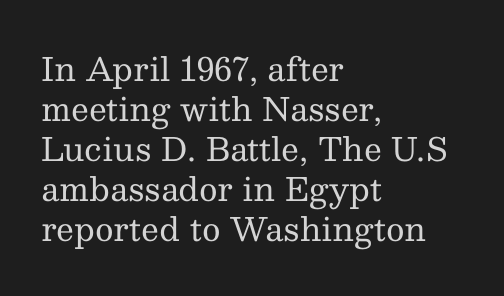
Nothing heavy about these letters — not bold at all. The ragged edge is on the right, which tells us the setting is flush left. The designer went with a serif here, giving each stem small feet. The horizontal fit of the characters is conventional and even.
